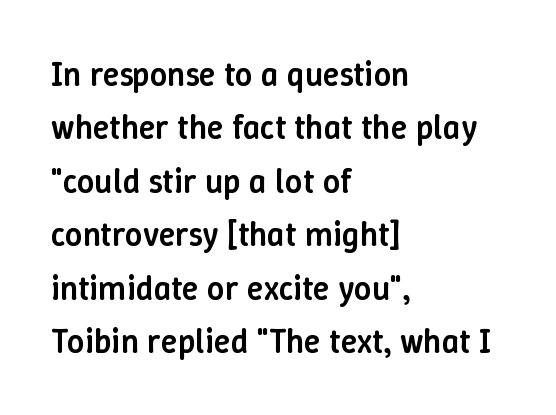
{"italic": "no", "bold": "semi", "weight": "semibold", "width": "normal", "stroke_contrast": "low", "x_height": "medium", "monospaced": "no", "underline": "no", "align": "left", "line_spacing": "normal", "line_spacing_ratio": 1.57, "letter_spacing": "normal", "letter_spacing_em": 0.0, "glyph_px": 34}
